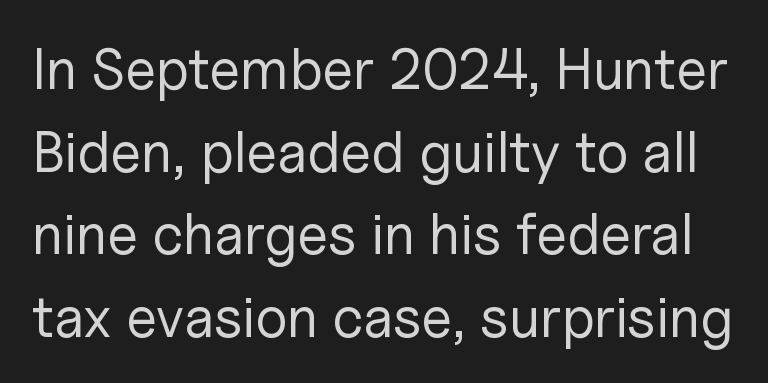
Q: Is the text bold? A: No.
Q: Is the text italic (slanted)? A: No, it is upright.
Q: Is the typeface a serif or a sans-serif typeface? A: Sans-serif.
Q: Is the text underlined? A: No.
Q: Is the spacing between letters normal or unusually wide? A: Normal.
Q: Is the spacing between lines tight, normal or loose? A: Normal.
Q: Width (condensed, normal, or wide)? A: Normal.
Q: Stroke contrast? A: Low.
Q: x-height? A: Medium.
Q: Monospaced? A: No.
